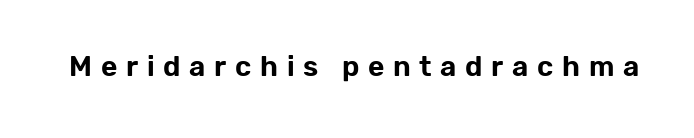
Q: Is the text italic (slanted)? A: No, it is upright.
Q: Is the typeface a serif or a sans-serif typeface? A: Sans-serif.
Q: Is the text underlined? A: No.
Q: Is the spacing between letters normal or unusually wide? A: Unusually wide.
Q: Width (condensed, normal, or wide)? A: Normal.
Q: Stroke contrast? A: Low.
Q: x-height? A: Medium.
Q: Monospaced? A: No.
